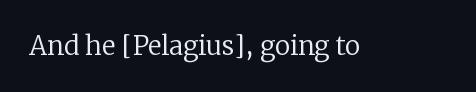
The image shows 26 px text type, upright; set normal letter spacing, not underlined.
